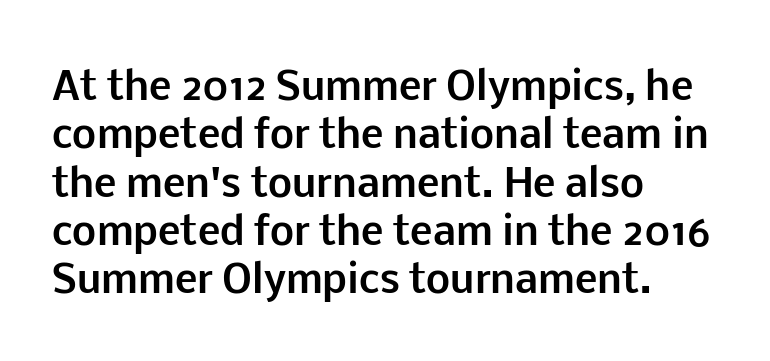
You could not count columns in this text — the font is proportionally spaced. The face used here has the dense, thick strokes of a bold. The letters carry no serifs — their stems end cleanly without finishing strokes. Only glyphs here, with clear space below each row.
